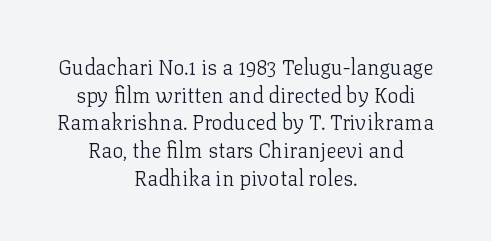
{"italic": "no", "bold": "no", "underline": "no", "align": "center", "line_spacing": "normal", "line_spacing_ratio": 1.32, "letter_spacing": "normal", "letter_spacing_em": 0.0, "glyph_px": 21}
